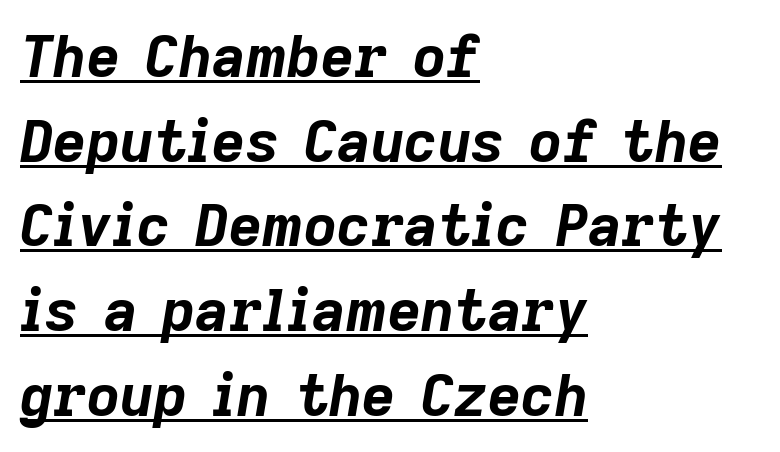
{"italic": "yes", "lean": "right", "slant_degrees": 9, "bold": "yes", "weight": "bold", "width": "normal", "stroke_contrast": "low", "x_height": "medium", "monospaced": "no", "underline": "yes", "align": "left", "line_spacing": "normal", "line_spacing_ratio": 1.46, "letter_spacing": "normal", "letter_spacing_em": 0.0, "glyph_px": 58}
